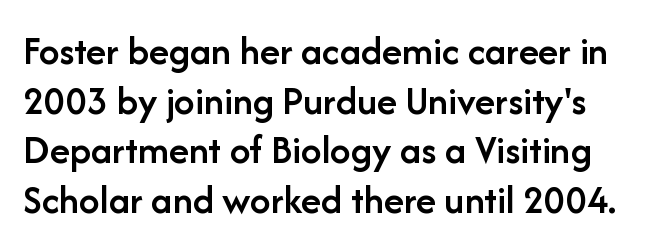
Check the space under the baseline: it is left empty. Is this a fixed-width face? No — the glyphs have proportional, varying widths. The letters are semibold — heavier than regular but short of a full bold. Characters remain perfectly vertical along every line.
